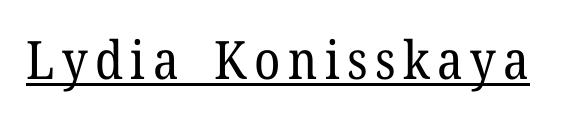
The image shows 53 px regular-weight serif type, upright; set underlined; low stroke contrast and a medium x-height.
